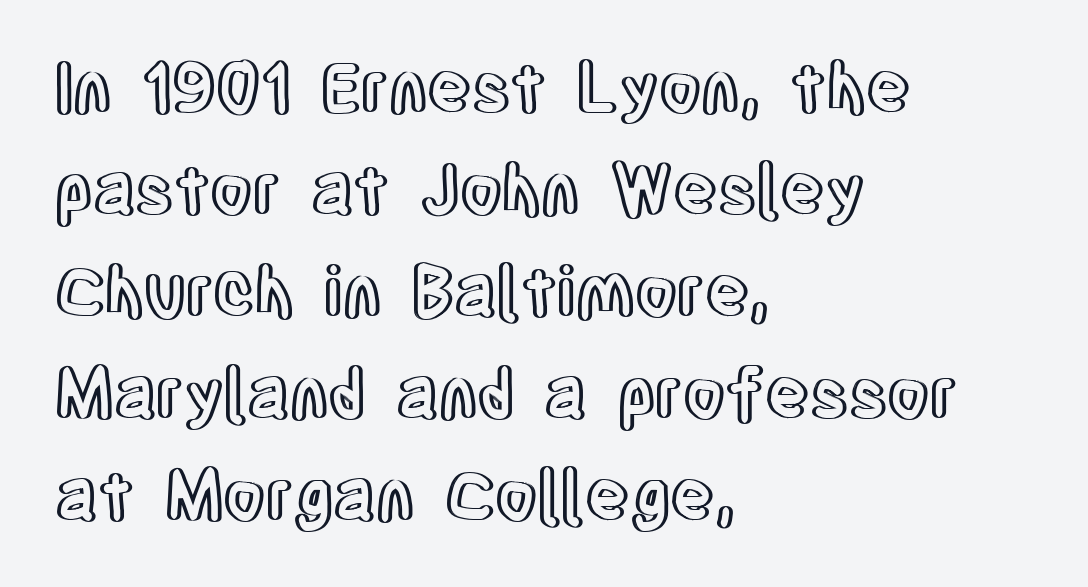
The image shows 68 px condensed type, upright; set left-aligned, normal line spacing (1.5x), normal letter spacing, not underlined; a large x-height.
